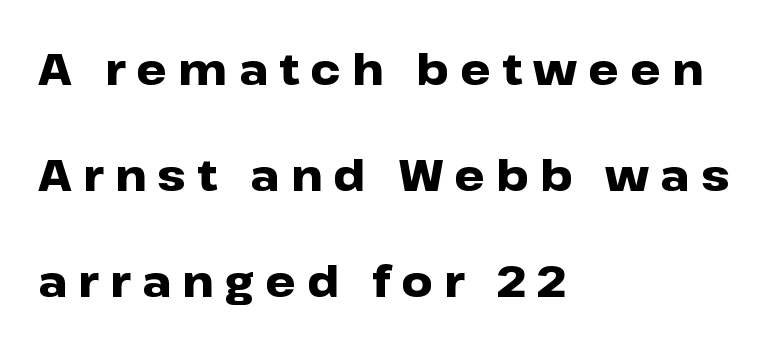
Q: Is the text bold? A: Yes.
Q: Is the text italic (slanted)? A: No, it is upright.
Q: Is the typeface a serif or a sans-serif typeface? A: Sans-serif.
Q: Is the text underlined? A: No.
Q: How is the paragraph aligned? A: Left-aligned.
Q: Is the spacing between letters normal or unusually wide? A: Unusually wide.
Q: Is the spacing between lines tight, normal or loose? A: Loose.
Q: Width (condensed, normal, or wide)? A: Wide.
Q: Stroke contrast? A: Low.
Q: x-height? A: Medium.
Q: Monospaced? A: No.
